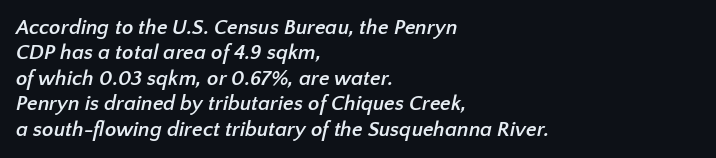
Q: Is the text bold? A: Yes.
Q: Is the text underlined? A: No.
Q: How is the paragraph aligned? A: Left-aligned.
Q: Is the spacing between letters normal or unusually wide? A: Normal.
